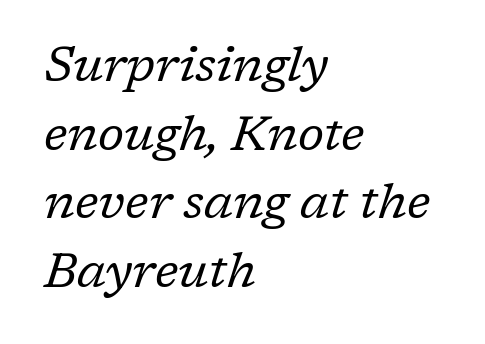
{"serif": "yes", "italic": "yes", "lean": "right", "slant_degrees": 17, "bold": "no", "weight": "regular", "width": "normal", "stroke_contrast": "low", "x_height": "medium", "monospaced": "no", "underline": "no", "align": "left", "line_spacing": "normal", "line_spacing_ratio": 1.4, "letter_spacing": "normal", "letter_spacing_em": 0.0, "glyph_px": 49}
